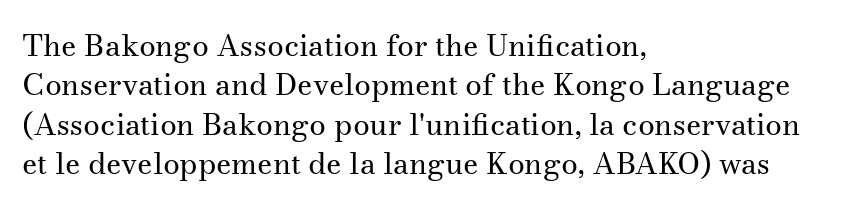
{"serif": "yes", "italic": "no", "bold": "no", "weight": "regular", "width": "normal", "stroke_contrast": "medium", "x_height": "small", "monospaced": "no", "underline": "no", "align": "left", "line_spacing": "normal", "line_spacing_ratio": 1.31, "letter_spacing": "normal", "letter_spacing_em": 0.0, "glyph_px": 30}
